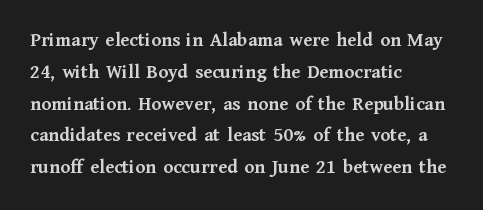
The image shows 20 px bold type, upright; set left-aligned, normal line spacing (1.59x), normal letter spacing, not underlined.
